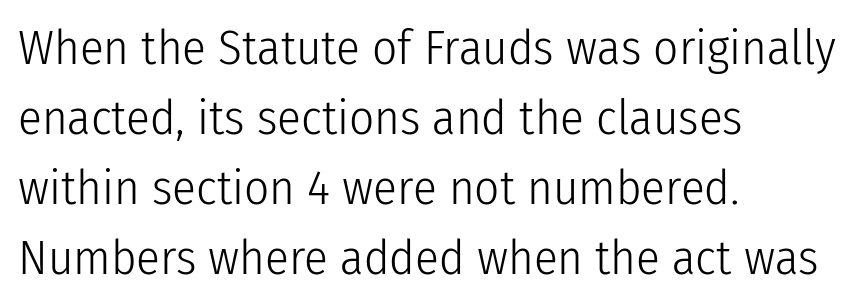
{"serif": "no", "italic": "no", "bold": "no", "weight": "light", "width": "condensed", "stroke_contrast": "low", "x_height": "medium", "monospaced": "no", "underline": "no", "align": "left", "line_spacing": "normal", "line_spacing_ratio": 1.43, "letter_spacing": "normal", "letter_spacing_em": 0.0, "glyph_px": 49}
